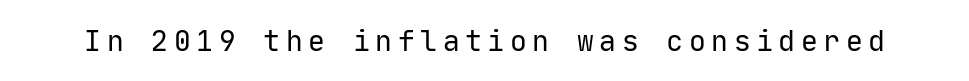
Q: Is the text bold? A: No.
Q: Is the text italic (slanted)? A: No, it is upright.
Q: Is the typeface a serif or a sans-serif typeface? A: Sans-serif.
Q: Is the text underlined? A: No.
Q: Is the spacing between letters normal or unusually wide? A: Unusually wide.
Q: Width (condensed, normal, or wide)? A: Normal.
Q: Stroke contrast? A: Low.
Q: x-height? A: Medium.
Q: Monospaced? A: Yes.
